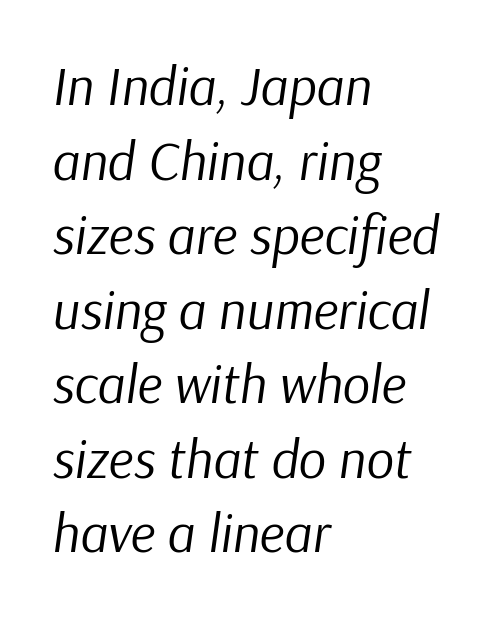
{"italic": "yes", "lean": "right", "slant_degrees": 9, "bold": "no", "weight": "regular", "width": "normal", "stroke_contrast": "low", "x_height": "medium", "monospaced": "no", "underline": "no", "align": "left", "line_spacing": "normal", "line_spacing_ratio": 1.38, "letter_spacing": "normal", "letter_spacing_em": 0.0, "glyph_px": 54}
